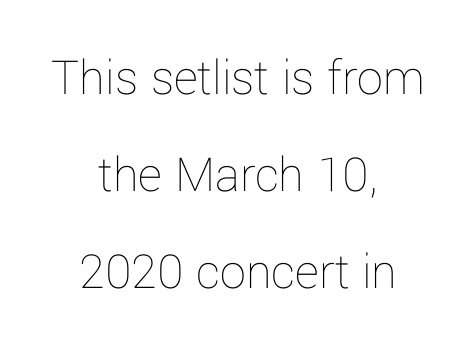
Unlike italic type, these characters show no tilt at all. Do the characters align in a grid? No, the font is proportional. Line starts and ends both wander, symmetrically. Each stroke keeps to a modest, everyday thickness or less. Decoration check: the copy has no underline.
